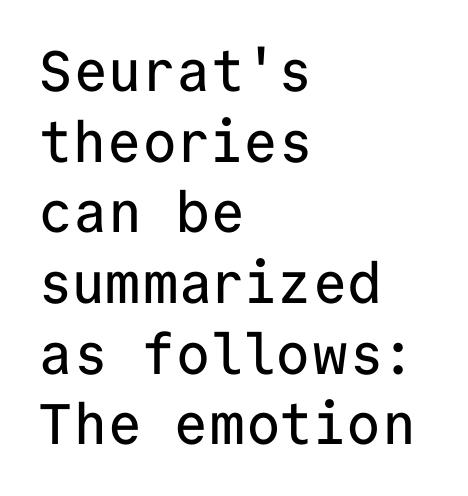
Q: Is the text italic (slanted)? A: No, it is upright.
Q: Is the typeface a serif or a sans-serif typeface? A: Sans-serif.
Q: Is the text underlined? A: No.
Q: How is the paragraph aligned? A: Left-aligned.
Q: Is the spacing between letters normal or unusually wide? A: Normal.
Q: Width (condensed, normal, or wide)? A: Normal.
Q: Stroke contrast? A: Low.
Q: x-height? A: Medium.
Q: Monospaced? A: Yes.
